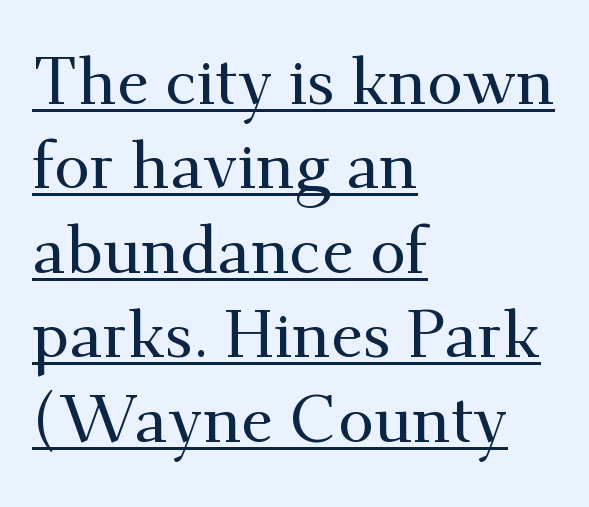
{"serif": "yes", "italic": "no", "width": "normal", "stroke_contrast": "medium", "x_height": "small", "monospaced": "no", "underline": "yes", "align": "left", "line_spacing": "normal", "line_spacing_ratio": 1.3, "letter_spacing": "normal", "letter_spacing_em": 0.0, "glyph_px": 65}
